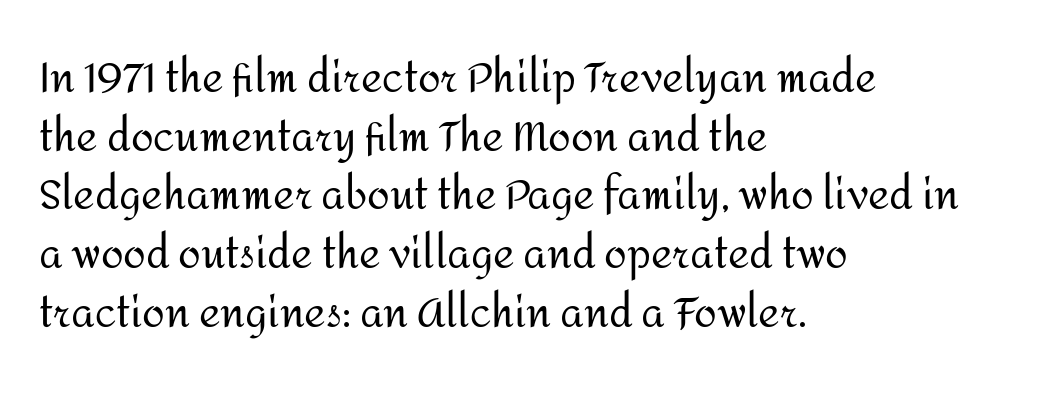
Q: Is the text bold? A: No.
Q: Is the text italic (slanted)? A: No, it is upright.
Q: Is the typeface a serif or a sans-serif typeface? A: Sans-serif.
Q: Is the text underlined? A: No.
Q: How is the paragraph aligned? A: Left-aligned.
Q: Is the spacing between letters normal or unusually wide? A: Normal.
Q: Is the spacing between lines tight, normal or loose? A: Normal.
Q: Width (condensed, normal, or wide)? A: Normal.
Q: Stroke contrast? A: Medium.
Q: x-height? A: Medium.
Q: Monospaced? A: No.
